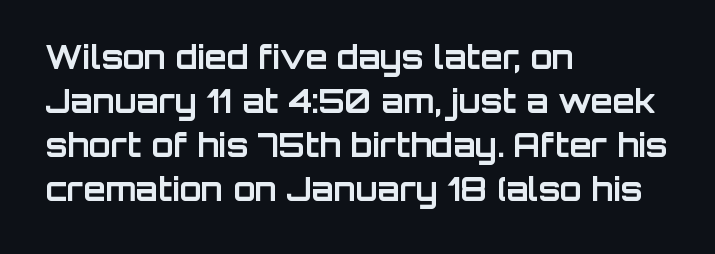
Q: Is the text bold? A: Yes.
Q: Is the text italic (slanted)? A: No, it is upright.
Q: Is the typeface a serif or a sans-serif typeface? A: Sans-serif.
Q: Is the text underlined? A: No.
Q: How is the paragraph aligned? A: Left-aligned.
Q: Is the spacing between letters normal or unusually wide? A: Normal.
Q: Is the spacing between lines tight, normal or loose? A: Normal.
Q: Width (condensed, normal, or wide)? A: Normal.
Q: Stroke contrast? A: Low.
Q: x-height? A: Large.
Q: Monospaced? A: No.
